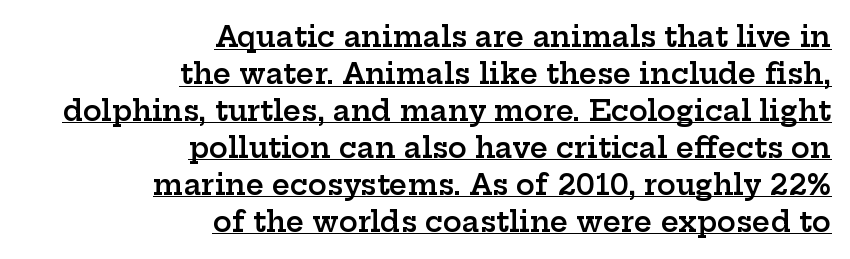
Emphasis is given by a line drawn under the lettering. A typesetter would call this proportional, since set widths differ per character. The strokes are fattened partway — semibold, not bold. To sum up the face: it has serifs. Posture: upright roman. Interline gaps are of average width in this sample.
